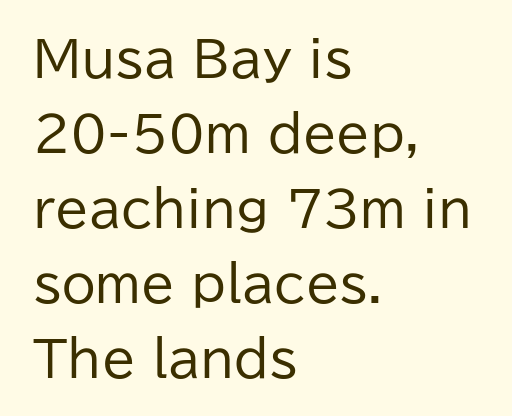
The image shows 49 px regular-weight sans-serif type, upright; set left-aligned, normal line spacing (1.53x), normal letter spacing, not underlined; low stroke contrast and a medium x-height.
